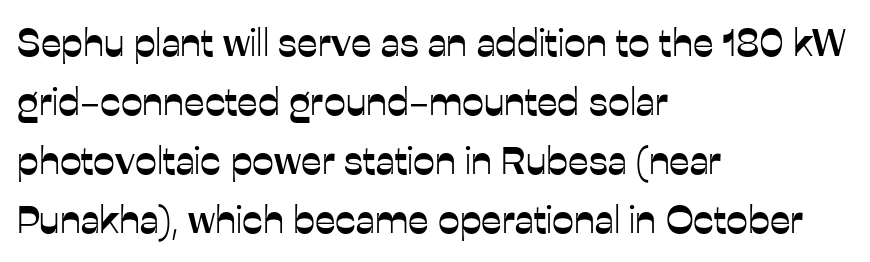
Q: Is the text italic (slanted)? A: No, it is upright.
Q: Is the typeface a serif or a sans-serif typeface? A: Sans-serif.
Q: Is the text underlined? A: No.
Q: How is the paragraph aligned? A: Left-aligned.
Q: Is the spacing between letters normal or unusually wide? A: Normal.
Q: Is the spacing between lines tight, normal or loose? A: Normal.
Q: Width (condensed, normal, or wide)? A: Normal.
Q: Stroke contrast? A: Low.
Q: x-height? A: Medium.
Q: Monospaced? A: No.
